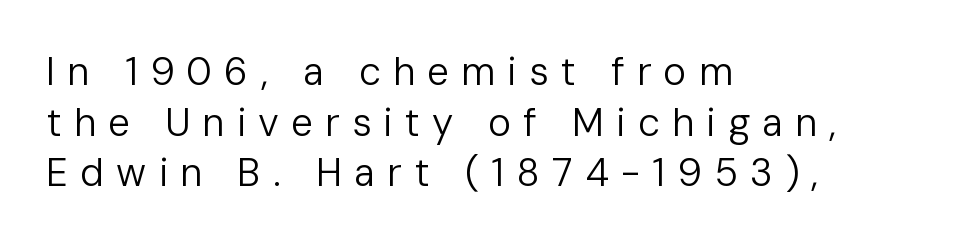
{"serif": "no", "italic": "no", "bold": "no", "weight": "regular", "width": "normal", "stroke_contrast": "low", "x_height": "medium", "monospaced": "no", "underline": "no", "align": "left", "line_spacing": "normal", "line_spacing_ratio": 1.3, "letter_spacing": "wide", "letter_spacing_em": 0.31, "glyph_px": 39}
